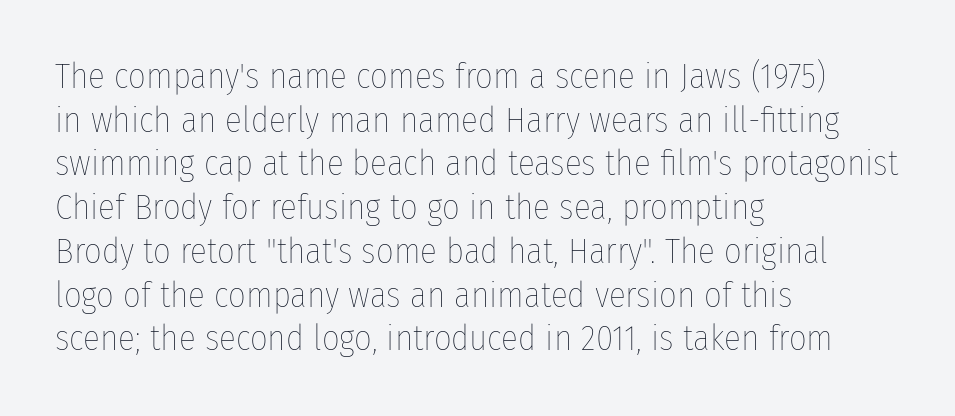
No italicization has been applied; the sample stays upright. Anything drawn beneath the words? Only blank space. All the whitespace from short lines collects on the right. Quick note: interline space is typical. Weight class: somewhere from thin through regular.
